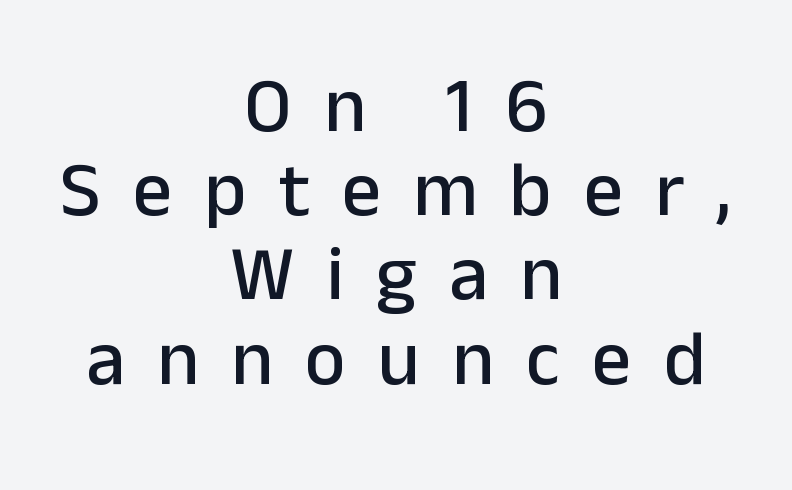
The image shows 78 px sans-serif type, upright; set centered, tight line spacing (1.08x), unusually wide letter spacing (+0.41 em), not underlined; low stroke contrast and a medium x-height.
